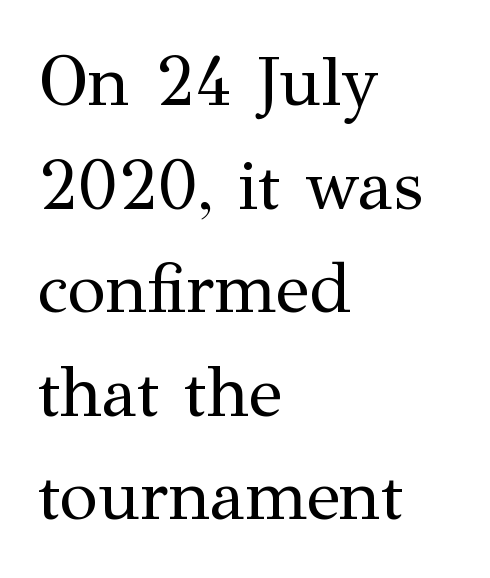
{"serif": "yes", "italic": "no", "bold": "no", "weight": "regular", "width": "normal", "stroke_contrast": "medium", "x_height": "medium", "monospaced": "no", "underline": "no", "align": "left", "line_spacing": "normal", "line_spacing_ratio": 1.48, "letter_spacing": "normal", "letter_spacing_em": 0.0, "glyph_px": 70}
